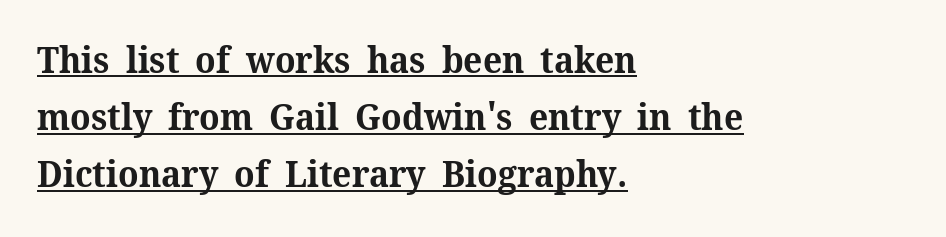
Q: Is the text bold? A: Yes.
Q: Is the text italic (slanted)? A: No, it is upright.
Q: Is the typeface a serif or a sans-serif typeface? A: Serif.
Q: Is the text underlined? A: Yes.
Q: How is the paragraph aligned? A: Left-aligned.
Q: Is the spacing between letters normal or unusually wide? A: Normal.
Q: Is the spacing between lines tight, normal or loose? A: Normal.
Q: Width (condensed, normal, or wide)? A: Normal.
Q: Stroke contrast? A: Medium.
Q: x-height? A: Medium.
Q: Monospaced? A: No.
